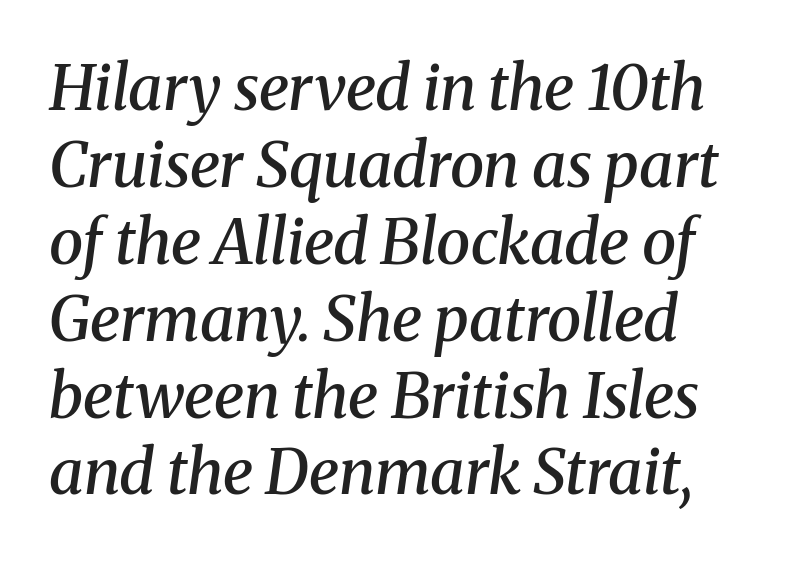
The image shows 62 px semibold serif type, italic (leaning right); set left-aligned, line spacing 1.24x, normal letter spacing, not underlined; medium stroke contrast and a medium x-height.
